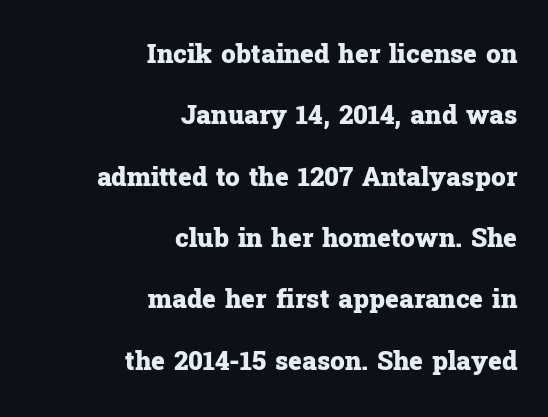
The image shows 26 px bold type, upright; set right-aligned, loose line spacing (2.36x), normal letter spacing, not underlined.
